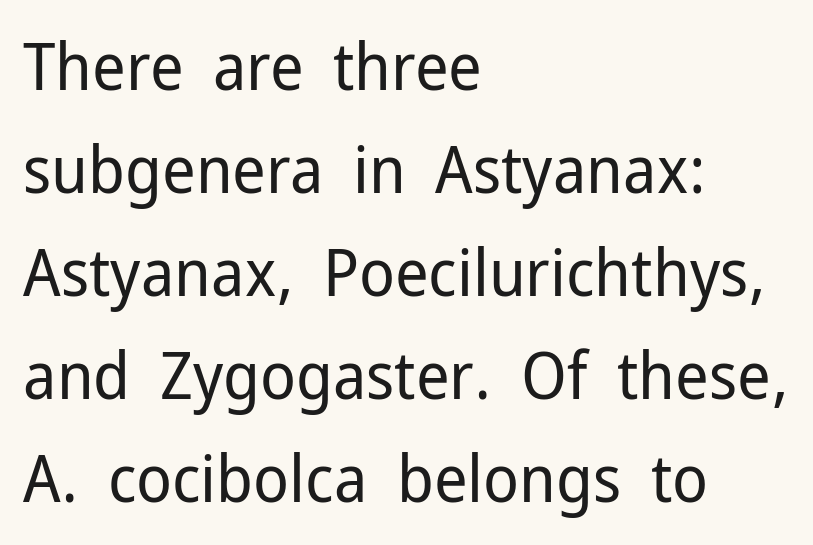
{"serif": "no", "italic": "no", "bold": "no", "weight": "regular", "width": "normal", "stroke_contrast": "low", "x_height": "medium", "monospaced": "no", "underline": "no", "align": "left", "line_spacing": "normal", "line_spacing_ratio": 1.56, "letter_spacing": "normal", "letter_spacing_em": 0.0, "glyph_px": 66}
